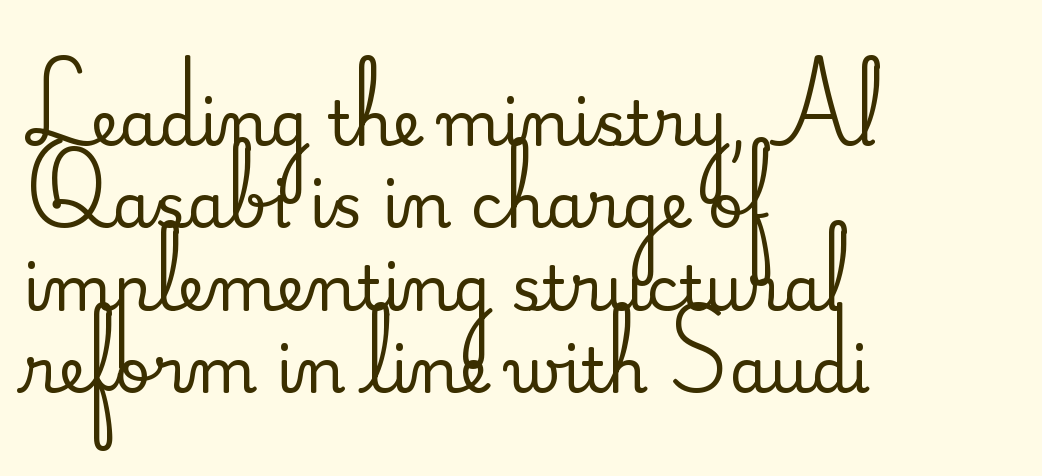
Here the designer chose a conventional face with non-uniform glyph widths. These lines were composed using upright roman letters. Caption: multi-line text, flush left, ragged right. How are the letters spaced? Ordinarily, with no added tracking. Are there feet on the stems? There are — it's a serif. Quick note: underline off.
